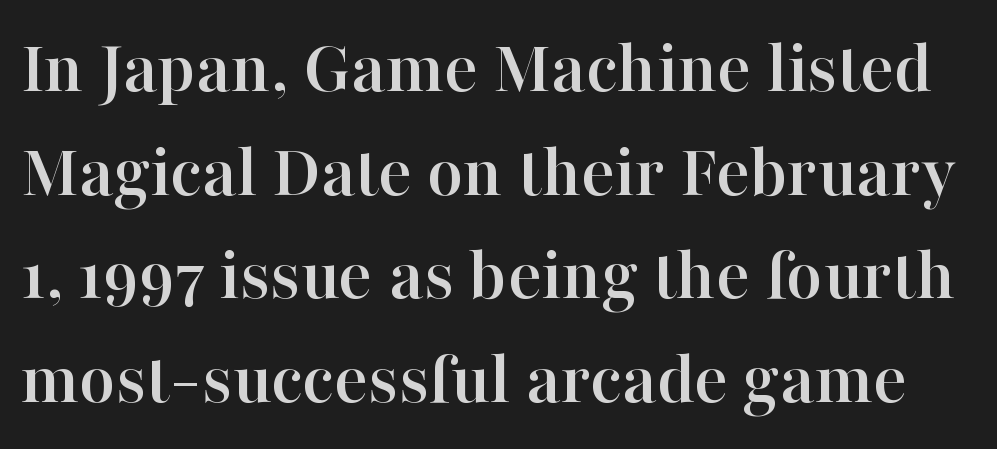
{"serif": "yes", "italic": "no", "width": "normal", "stroke_contrast": "high", "x_height": "medium", "monospaced": "no", "underline": "no", "line_spacing": "normal", "line_spacing_ratio": 1.33, "letter_spacing": "normal", "letter_spacing_em": 0.0, "glyph_px": 78}
